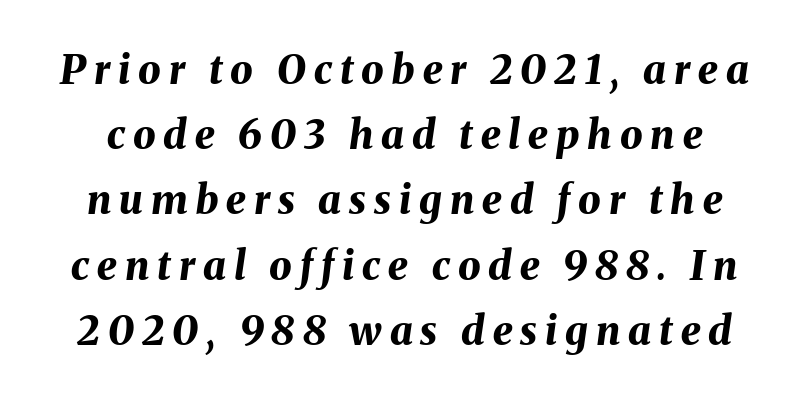
Q: Is the text bold? A: Yes.
Q: Is the text italic (slanted)? A: Yes, it leans right by about 8 degrees.
Q: Is the text underlined? A: No.
Q: Is the spacing between letters normal or unusually wide? A: Unusually wide.
Q: Is the spacing between lines tight, normal or loose? A: Normal.
Q: Width (condensed, normal, or wide)? A: Normal.
Q: Stroke contrast? A: Medium.
Q: x-height? A: Medium.
Q: Monospaced? A: No.
